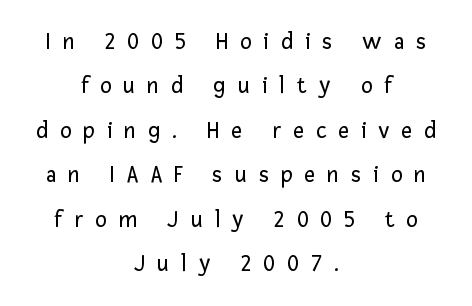
The image shows 24 px text type, upright; set centered, line spacing 1.85x, unusually wide letter spacing (+0.5 em), not underlined.
